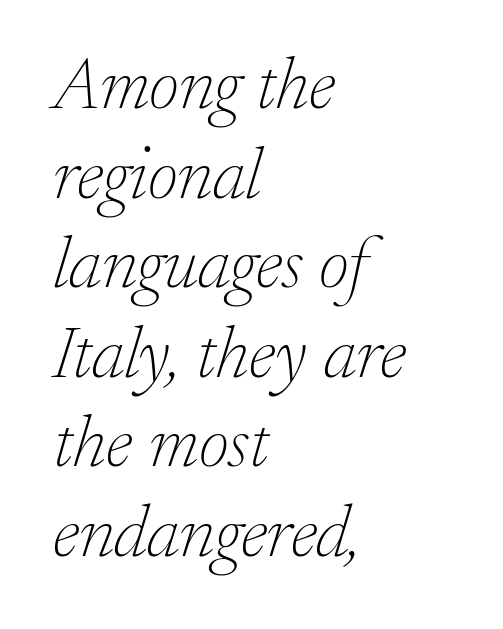
Notice how the stems are inclined rather than vertical — that's the hallmark of italics. A typesetter would call this proportional, since set widths differ per character. The passage shown is not underscored anywhere. The compositor pushed each line to the left boundary.
